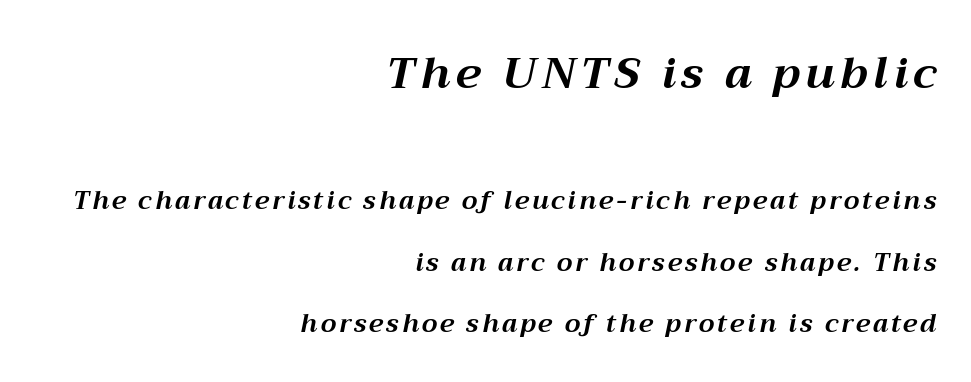
The lines are spread far apart with generous leading. Proportional: the letters do not fall into vertical columns. Slant detected: the letters are inclined. The setting favours the right margin, as signatures and pull-quotes sometimes do. The letters are bold, with thick, heavy strokes.
